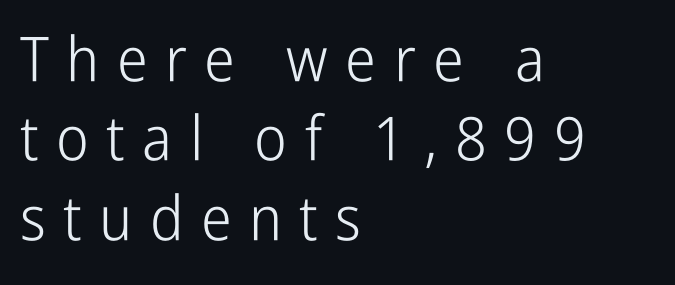
Q: Is the text bold? A: No.
Q: Is the text italic (slanted)? A: No, it is upright.
Q: Is the typeface a serif or a sans-serif typeface? A: Sans-serif.
Q: Is the text underlined? A: No.
Q: How is the paragraph aligned? A: Left-aligned.
Q: Is the spacing between letters normal or unusually wide? A: Unusually wide.
Q: Is the spacing between lines tight, normal or loose? A: Normal.
Q: Width (condensed, normal, or wide)? A: Condensed.
Q: Stroke contrast? A: Low.
Q: x-height? A: Medium.
Q: Monospaced? A: No.
